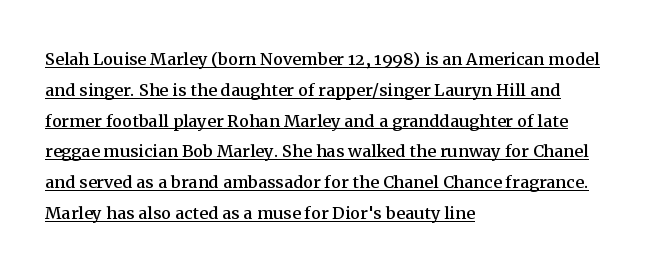
Q: Is the text italic (slanted)? A: No, it is upright.
Q: Is the text underlined? A: Yes.
Q: How is the paragraph aligned? A: Left-aligned.
Q: Is the spacing between letters normal or unusually wide? A: Normal.
Q: Is the spacing between lines tight, normal or loose? A: Normal.
